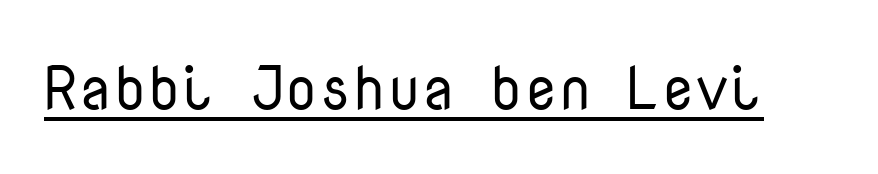
The image shows 61 px regular-weight sans-serif type, upright, monospaced; set normal letter spacing, underlined; low stroke contrast and a medium x-height.
